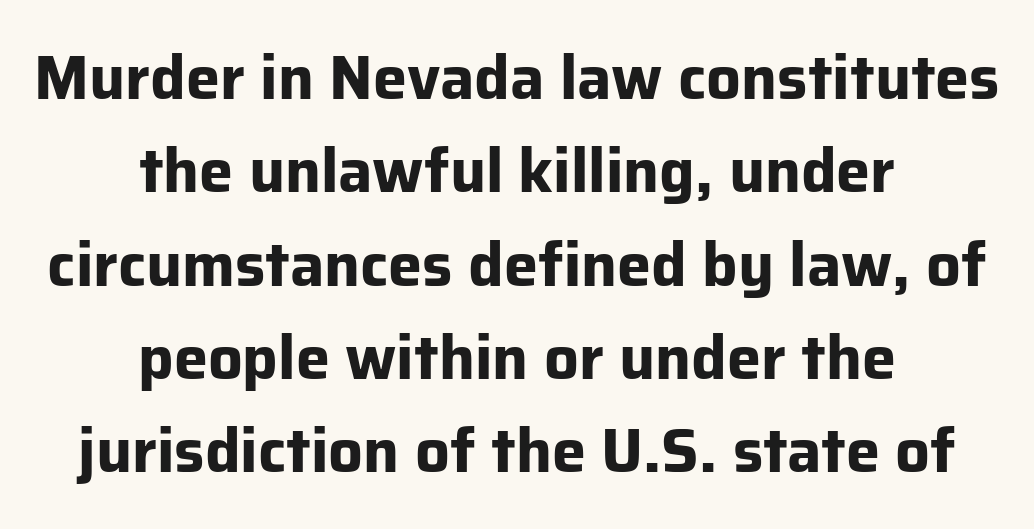
The image shows 61 px bold sans-serif type, upright; set centered, normal line spacing (1.53x), normal letter spacing, not underlined; low stroke contrast and a medium x-height.
